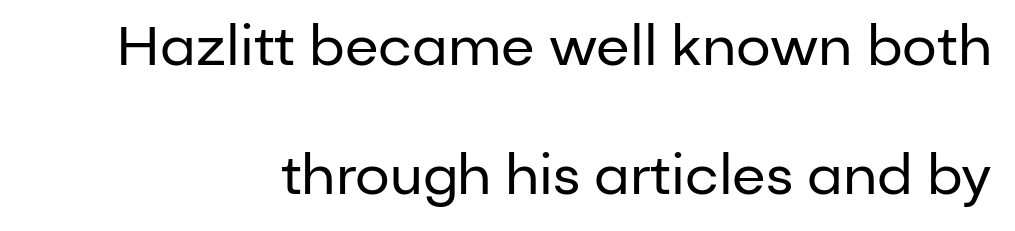
Is the type heavy? It reads as light-to-regular instead. The type sits square on the baseline with zero lean. Type style note: lacks serifs. Type without underlining. Summary of vertical rhythm: relaxed, with wide interline spacing. The face used here is proportionally spaced, like ordinary book or web type.
